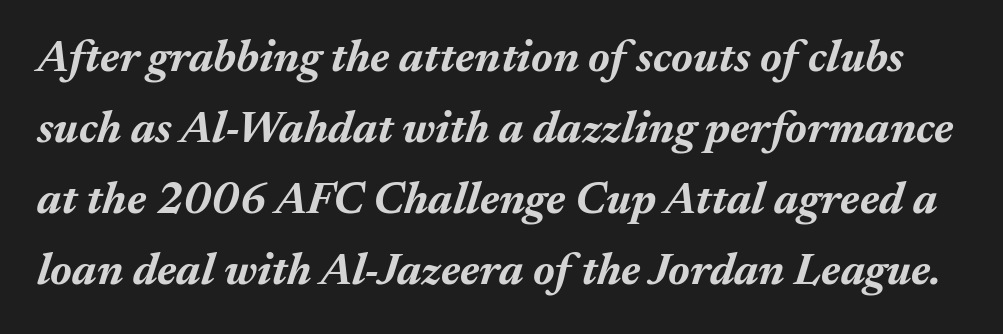
{"italic": "yes", "lean": "right", "slant_degrees": 17, "bold": "yes", "weight": "bold", "width": "normal", "stroke_contrast": "medium", "x_height": "medium", "monospaced": "no", "underline": "no", "line_spacing": "normal", "line_spacing_ratio": 1.58, "letter_spacing": "normal", "letter_spacing_em": 0.0, "glyph_px": 45}
